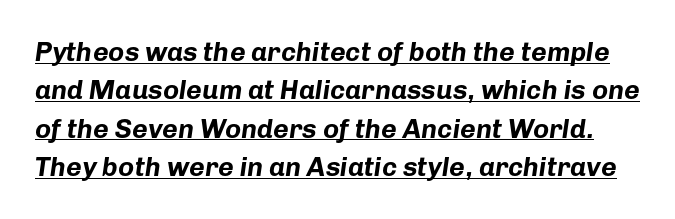
The image shows 27 px bold type, italic (leaning right); set normal line spacing (1.42x), normal letter spacing, underlined.
